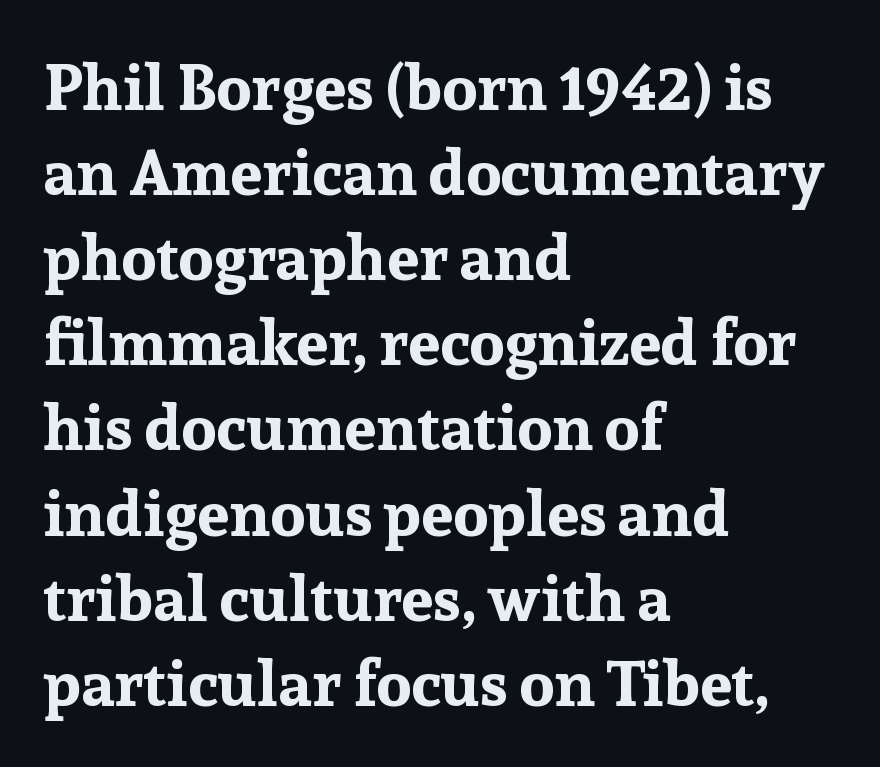
{"serif": "yes", "italic": "no", "bold": "yes", "weight": "bold", "width": "normal", "stroke_contrast": "low", "x_height": "medium", "monospaced": "no", "underline": "no", "align": "left", "line_spacing": "normal", "line_spacing_ratio": 1.33, "letter_spacing": "normal", "letter_spacing_em": 0.0, "glyph_px": 64}
